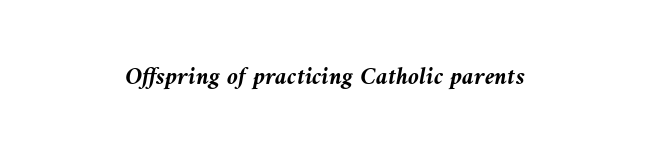
{"italic": "yes", "lean": "left", "slant_degrees": 9, "bold": "yes", "underline": "no", "align": "center", "letter_spacing": "normal", "letter_spacing_em": 0.0, "glyph_px": 25}
